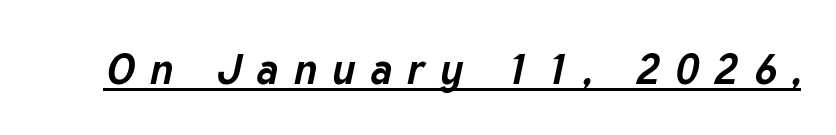
{"italic": "yes", "lean": "right", "slant_degrees": 12, "bold": "yes", "weight": "bold", "width": "normal", "stroke_contrast": "low", "x_height": "medium", "monospaced": "no", "underline": "yes", "letter_spacing": "wide", "letter_spacing_em": 0.36, "glyph_px": 42}
